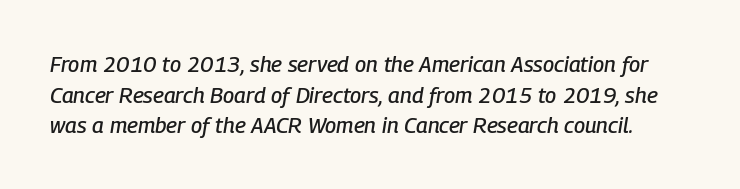
{"italic": "yes", "lean": "right", "slant_degrees": 9, "underline": "no", "line_spacing": "normal", "line_spacing_ratio": 1.39, "letter_spacing": "normal", "letter_spacing_em": 0.0, "glyph_px": 22}
